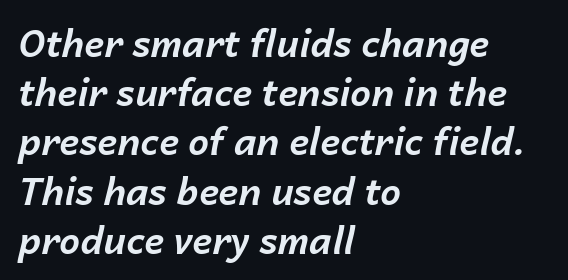
Q: Is the text bold? A: Yes.
Q: Is the text italic (slanted)? A: Yes, it leans right by about 14 degrees.
Q: Is the text underlined? A: No.
Q: How is the paragraph aligned? A: Left-aligned.
Q: Is the spacing between letters normal or unusually wide? A: Normal.
Q: Is the spacing between lines tight, normal or loose? A: Normal.
Q: Width (condensed, normal, or wide)? A: Normal.
Q: Stroke contrast? A: Low.
Q: x-height? A: Medium.
Q: Monospaced? A: No.
